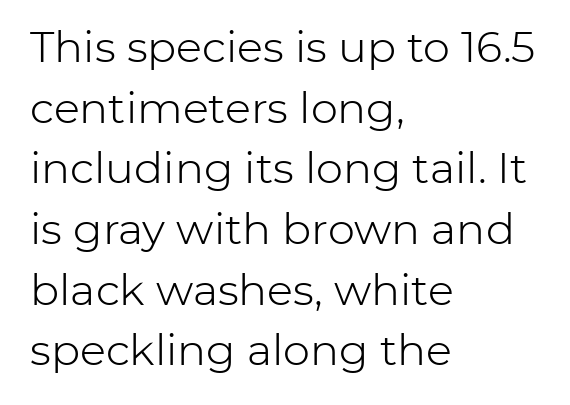
Q: Is the text bold? A: No.
Q: Is the text italic (slanted)? A: No, it is upright.
Q: Is the typeface a serif or a sans-serif typeface? A: Sans-serif.
Q: Is the text underlined? A: No.
Q: How is the paragraph aligned? A: Left-aligned.
Q: Is the spacing between letters normal or unusually wide? A: Normal.
Q: Is the spacing between lines tight, normal or loose? A: Normal.
Q: Width (condensed, normal, or wide)? A: Normal.
Q: Stroke contrast? A: Low.
Q: x-height? A: Medium.
Q: Monospaced? A: No.
